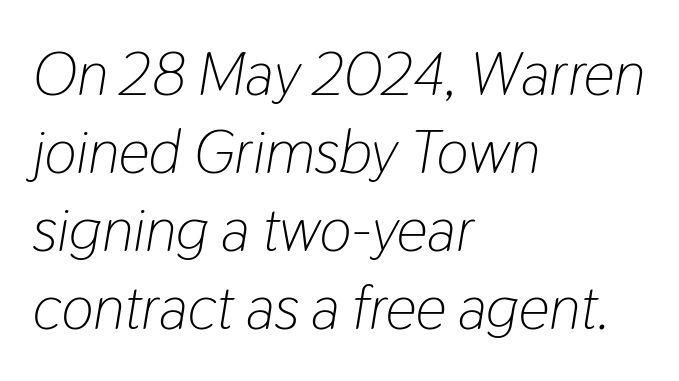
The image shows 61 px light, condensed type, italic (leaning right); set left-aligned, normal line spacing (1.28x), normal letter spacing, not underlined; low stroke contrast and a medium x-height.
